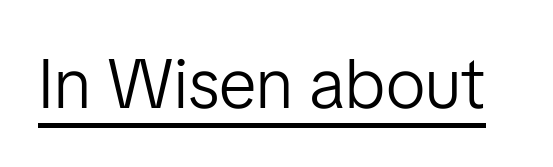
Quick note: underline on. This is the regular roman posture of the typeface. The rendering shows plain stroke endings on the letterforms — a sans-serif design. On a weight scale, this lands at 450 or below. The passage shown has conventional tracking throughout.
